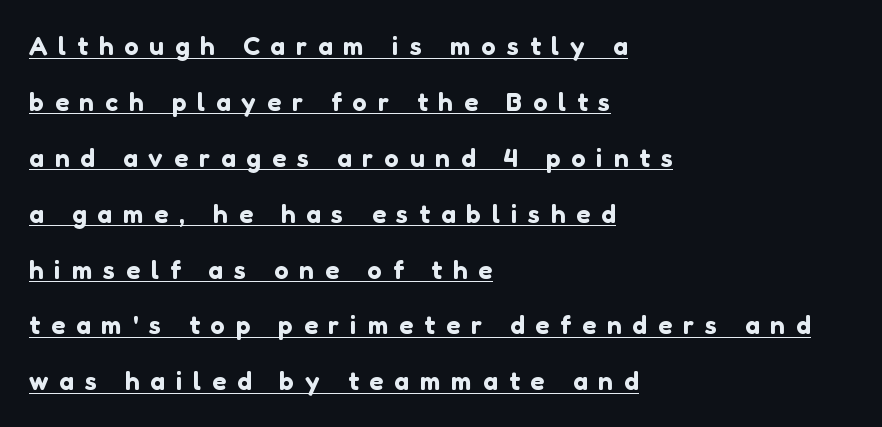
This sample carries an underscore along the baseline area. The paragraph has a hard left edge and a soft right edge. Ascenders rise straight up at ninety degrees. Is the letter spacing exaggerated? Yes — the characters are pushed far apart. Horizontal bands of white between lines are thick stripes.
